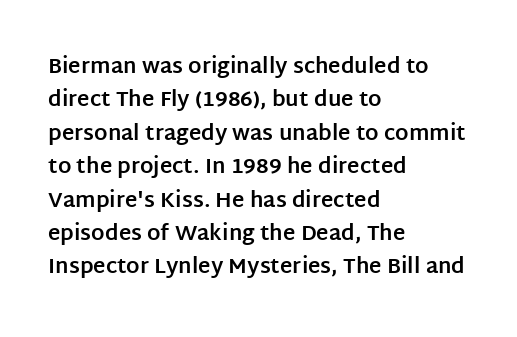
{"italic": "no", "bold": "yes", "underline": "no", "align": "left", "line_spacing": "normal", "line_spacing_ratio": 1.59, "letter_spacing": "normal", "letter_spacing_em": 0.0, "glyph_px": 21}
